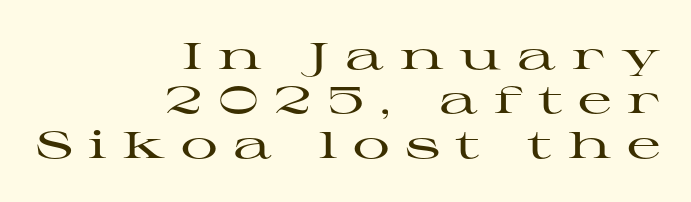
{"serif": "yes", "italic": "no", "width": "wide", "stroke_contrast": "high", "x_height": "medium", "monospaced": "no", "underline": "no", "align": "right", "line_spacing_ratio": 1.2, "letter_spacing": "wide", "letter_spacing_em": 0.42, "glyph_px": 37}
